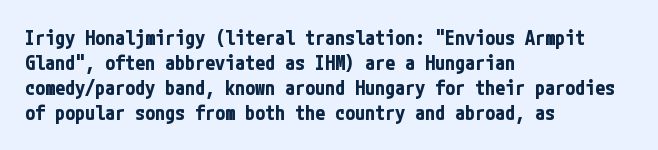
Q: Is the text bold? A: Yes.
Q: Is the text italic (slanted)? A: No, it is upright.
Q: Is the text underlined? A: No.
Q: How is the paragraph aligned? A: Left-aligned.
Q: Is the spacing between letters normal or unusually wide? A: Normal.
Q: Is the spacing between lines tight, normal or loose? A: Normal.
